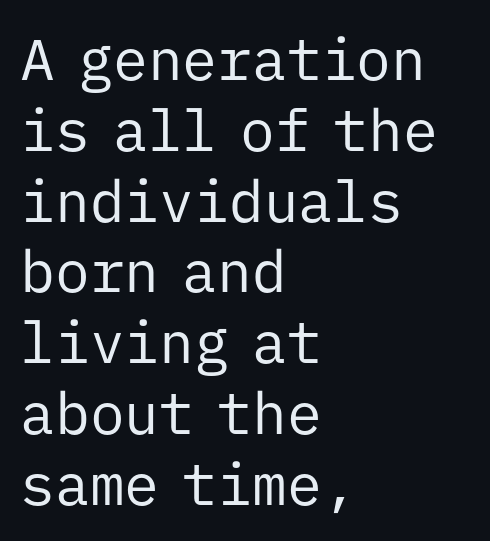
Is this a sans? Yes — the strokes have no serifs. Weight: in the light-to-regular range. Is there any slant? The stems are plumb. There is no visible air inserted between adjacent glyphs.
